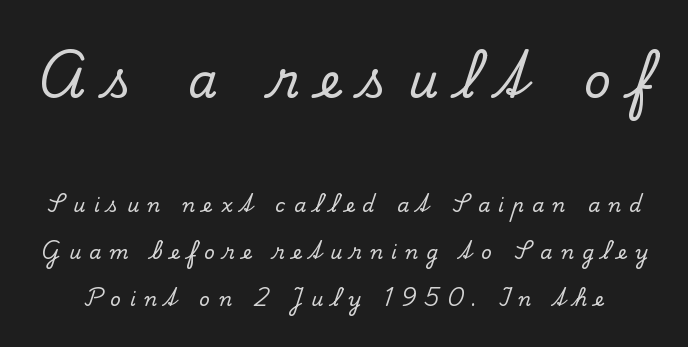
The image shows 47 px serif type; set loose line spacing (2.49x), unusually wide letter spacing (+0.44 em), not underlined; the first (top) block is 2.47x larger; low stroke contrast and a small x-height.
